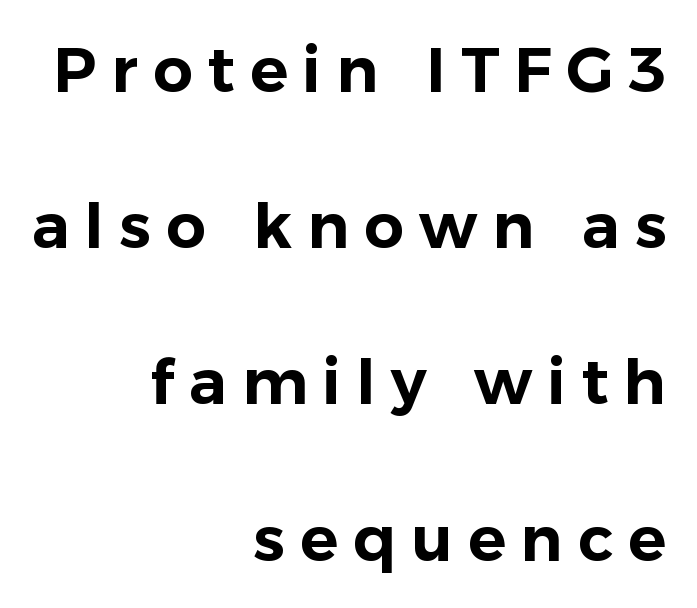
The image shows 63 px sans-serif type, upright; set right-aligned, loose line spacing (2.48x), unusually wide letter spacing (+0.24 em), not underlined; low stroke contrast and a medium x-height.
